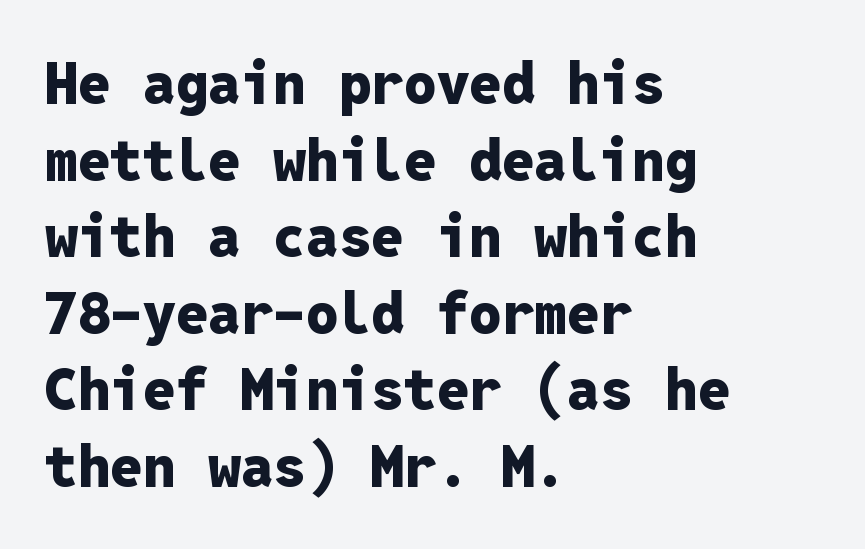
Q: Is the text bold? A: Yes.
Q: Is the text italic (slanted)? A: No, it is upright.
Q: Is the typeface a serif or a sans-serif typeface? A: Sans-serif.
Q: Is the text underlined? A: No.
Q: How is the paragraph aligned? A: Left-aligned.
Q: Is the spacing between letters normal or unusually wide? A: Normal.
Q: Is the spacing between lines tight, normal or loose? A: Normal.
Q: Width (condensed, normal, or wide)? A: Normal.
Q: Stroke contrast? A: Low.
Q: x-height? A: Medium.
Q: Monospaced? A: Yes.
